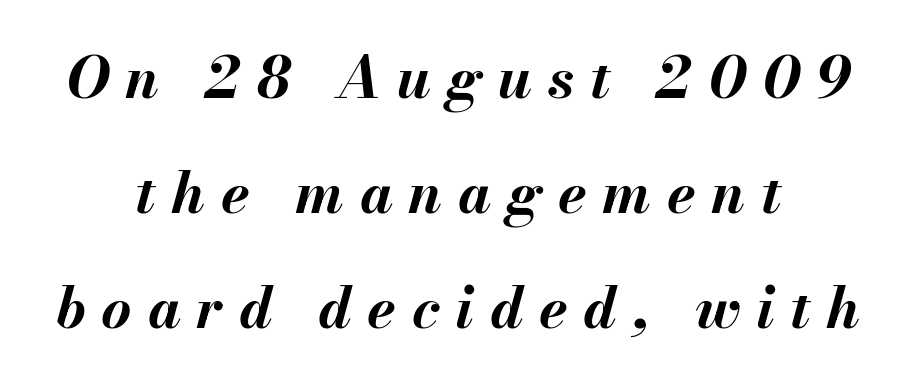
The image shows 58 px bold type, italic (leaning right); set centered, loose line spacing (1.98x), unusually wide letter spacing (+0.27 em), not underlined; medium stroke contrast and a small x-height.
